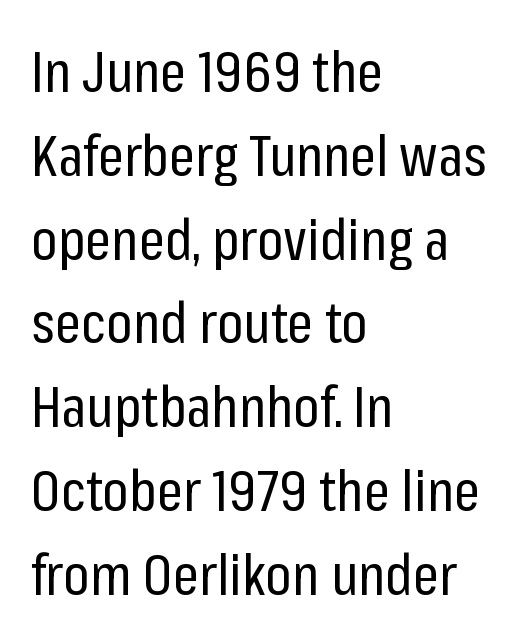
Each word holds together tightly as a unit, with standard inter-letter gaps. A student would call this left alignment; a typographer would say flush left, rag right. Classification — sans serif. Is the type heavy? It reads as light-to-regular instead.
